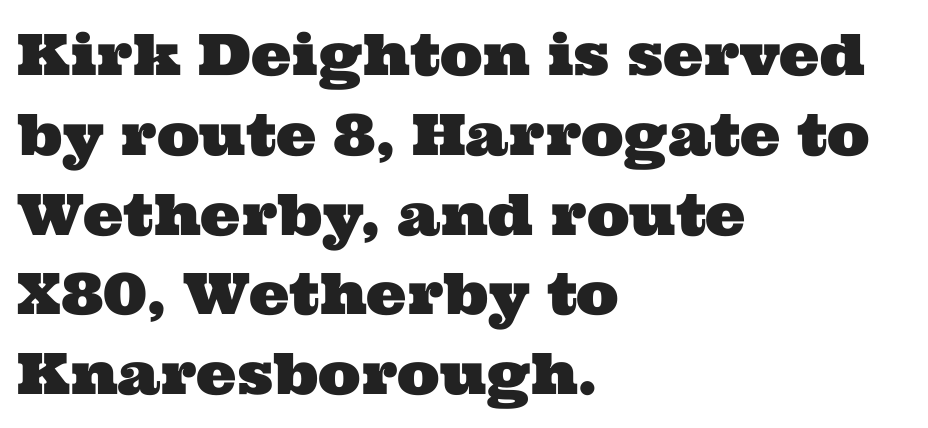
{"serif": "yes", "width": "wide", "stroke_contrast": "medium", "x_height": "medium", "monospaced": "no", "underline": "no", "align": "left", "line_spacing": "normal", "line_spacing_ratio": 1.4, "letter_spacing": "normal", "letter_spacing_em": 0.0, "glyph_px": 57}
